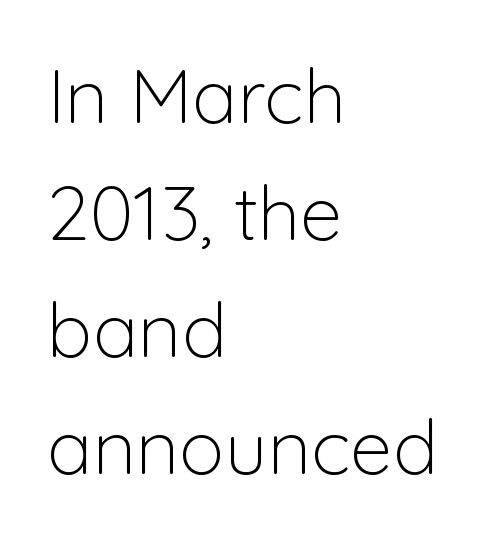
The image shows 76 px light sans-serif type, upright; set left-aligned, normal line spacing (1.54x), normal letter spacing, not underlined; low stroke contrast and a medium x-height.
